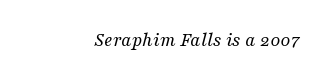
The lettering tilts uniformly, giving the passage an italic look. Descenders are the only things crossing below the line. The rendering keeps characters at their native spacing. A quiet, ordinary-to-light weight characterises the typeface.
